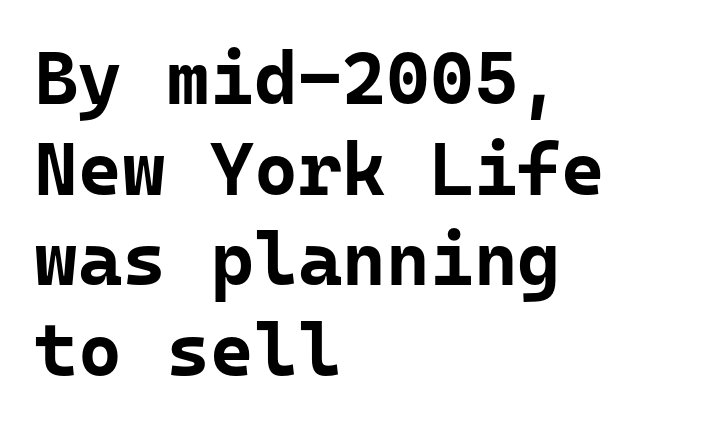
Q: Is the text bold? A: Yes.
Q: Is the text italic (slanted)? A: No, it is upright.
Q: Is the typeface a serif or a sans-serif typeface? A: Sans-serif.
Q: Is the text underlined? A: No.
Q: How is the paragraph aligned? A: Left-aligned.
Q: Is the spacing between letters normal or unusually wide? A: Normal.
Q: Width (condensed, normal, or wide)? A: Normal.
Q: Stroke contrast? A: Low.
Q: x-height? A: Medium.
Q: Monospaced? A: Yes.
